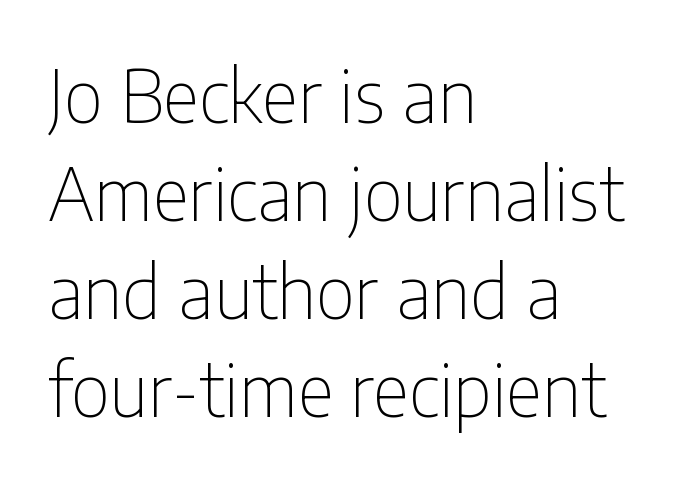
Q: Is the text bold? A: No.
Q: Is the text italic (slanted)? A: No, it is upright.
Q: Is the typeface a serif or a sans-serif typeface? A: Sans-serif.
Q: Is the text underlined? A: No.
Q: How is the paragraph aligned? A: Left-aligned.
Q: Is the spacing between letters normal or unusually wide? A: Normal.
Q: Is the spacing between lines tight, normal or loose? A: Normal.
Q: Width (condensed, normal, or wide)? A: Condensed.
Q: Stroke contrast? A: Low.
Q: x-height? A: Medium.
Q: Monospaced? A: No.
